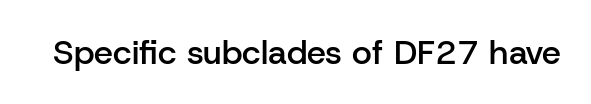
Here the designer chose a conventional face with non-uniform glyph widths. Bold? Not quite — semibold, heavier than regular but stopping short. This sample uses an upright cut, with every glyph sitting square on the baseline. The space beneath each line is pristine and unruled. The face used here is a sans, in the tradition of grotesques and geometrics.
